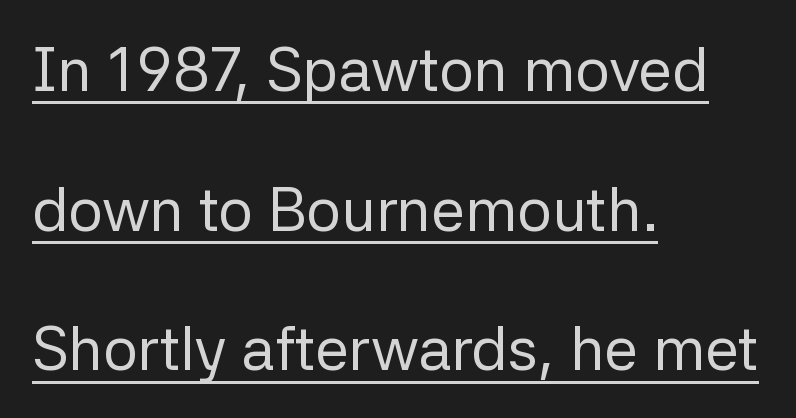
The image shows 61 px regular-weight sans-serif type, upright; set left-aligned, loose line spacing (2.29x), normal letter spacing, underlined; low stroke contrast and a medium x-height.
